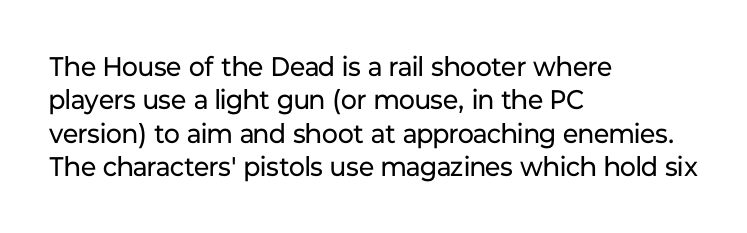
No letter is thick-stroked: the sample isn't bold. This rendering leaves character spacing at its baseline value. A bare baseline throughout the passage. Line beginnings align vertically; line endings do not. This sample uses an upright cut, with every glyph sitting square on the baseline.
